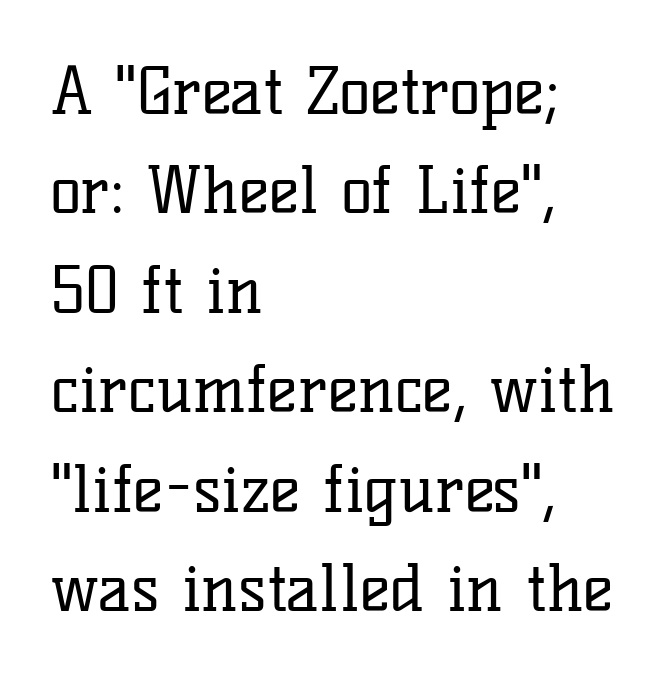
The image shows 65 px regular-weight serif type, upright; set left-aligned, normal line spacing (1.53x), normal letter spacing, not underlined; low stroke contrast and a medium x-height.
